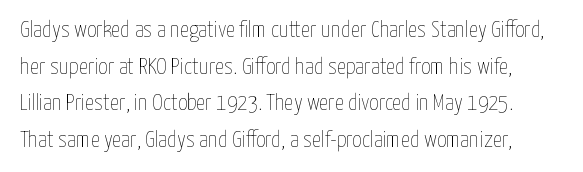
Q: Is the text bold? A: No.
Q: Is the text italic (slanted)? A: No, it is upright.
Q: Is the text underlined? A: No.
Q: Is the spacing between letters normal or unusually wide? A: Normal.
Q: Is the spacing between lines tight, normal or loose? A: Normal.
